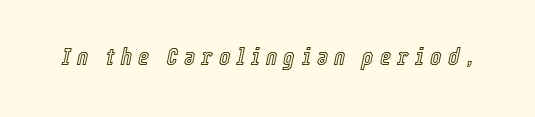
The gap between lines stays unmarked. The typography opts for an oblique posture over an upright one. Words appear elongated and porous because spacing is wide.
